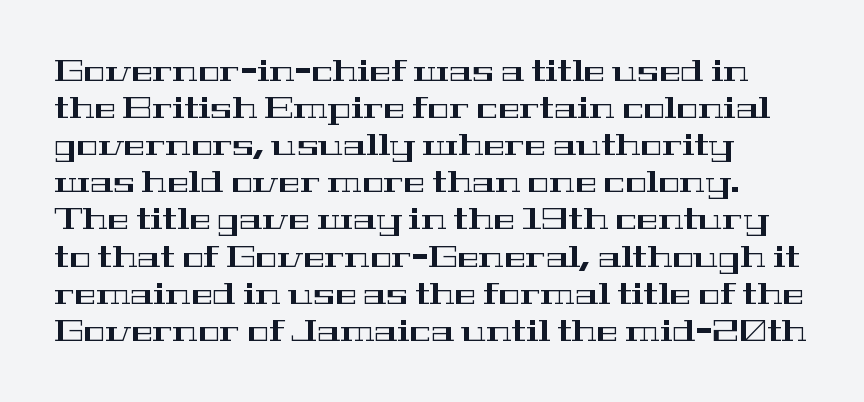
{"serif": "yes", "italic": "no", "width": "wide", "stroke_contrast": "high", "x_height": "medium", "monospaced": "no", "underline": "no", "align": "left", "line_spacing": "normal", "line_spacing_ratio": 1.28, "letter_spacing": "normal", "letter_spacing_em": 0.0, "glyph_px": 29}
